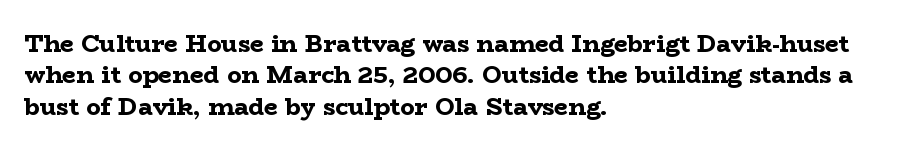
The image shows 24 px bold type, upright; set left-aligned, normal line spacing (1.31x), normal letter spacing, not underlined.
